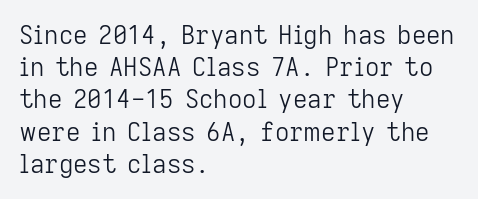
The image shows 25 px text type, upright; set left-aligned, normal line spacing (1.29x), normal letter spacing, not underlined.
